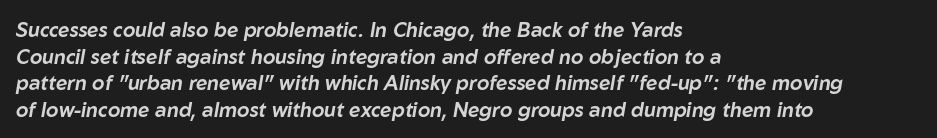
Leftover space on each line is placed entirely after the last word. Italic? Definitely — the glyphs are oblique. The vertical gap from one line to the next is medium. Descenders are the only things crossing below the line. You could call the tracking neutral — neither tight nor loose.
